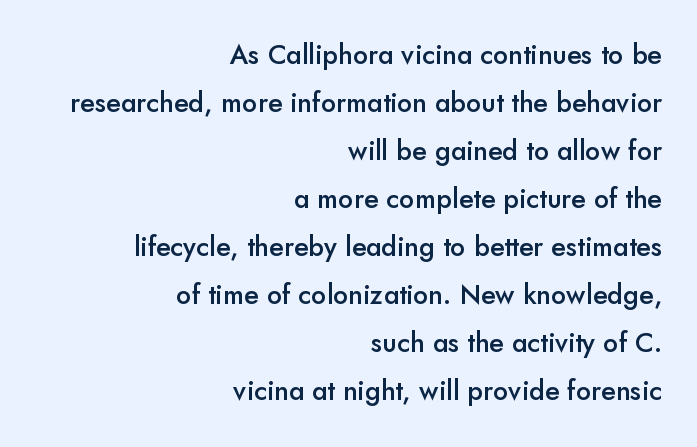
Q: Is the text bold? A: Semi-bold.
Q: Is the text italic (slanted)? A: No, it is upright.
Q: Is the text underlined? A: No.
Q: How is the paragraph aligned? A: Right-aligned.
Q: Is the spacing between letters normal or unusually wide? A: Normal.
